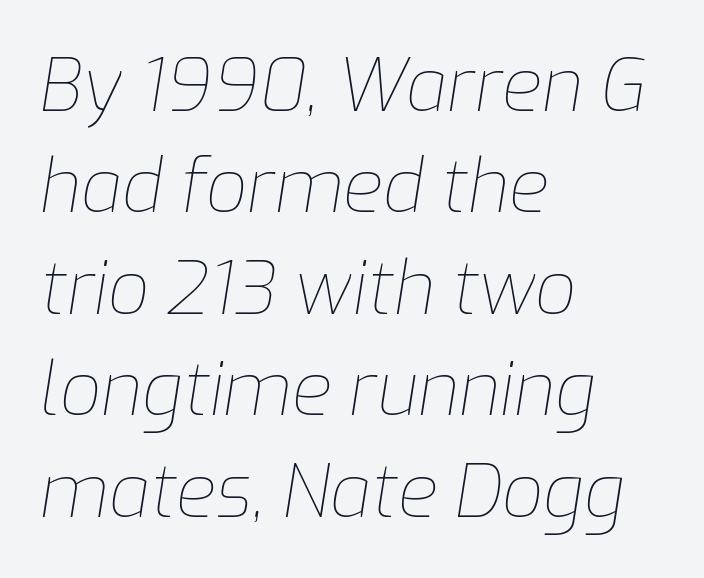
{"italic": "yes", "lean": "right", "slant_degrees": 9, "bold": "no", "weight": "thin", "width": "normal", "stroke_contrast": "low", "x_height": "medium", "monospaced": "no", "underline": "no", "align": "left", "line_spacing": "normal", "line_spacing_ratio": 1.39, "letter_spacing": "normal", "letter_spacing_em": 0.0, "glyph_px": 73}
